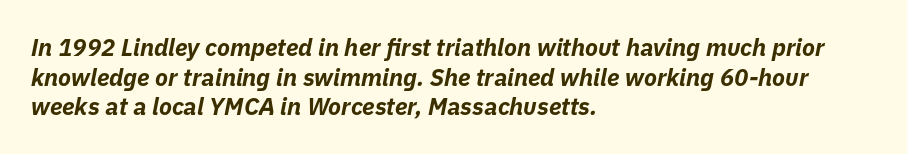
The image shows 24 px bold type, italic (leaning right); set left-aligned, line spacing 1.23x, normal letter spacing, not underlined.
